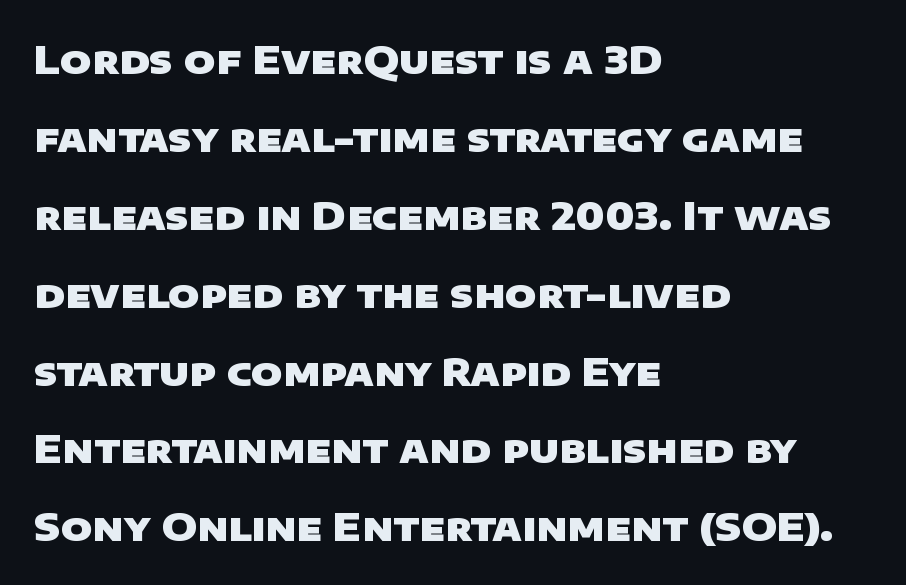
The image shows 38 px heavy, wide sans-serif type; set left-aligned, loose line spacing (2.05x), normal letter spacing, not underlined; low stroke contrast and a large x-height.
